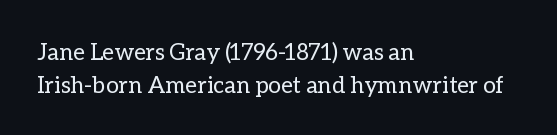
Honestly, the row spacing looks completely unremarkable. Caption: face not bold, strokes unweighted. Posture: vertical. This rendering features lettering with no underline. The setting favours the left margin, as ordinary paragraphs usually do.
